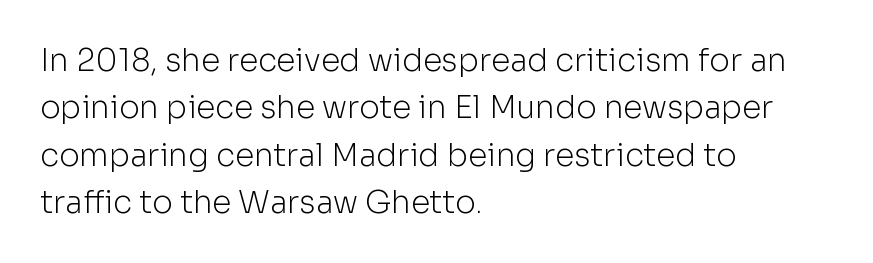
The space directly below the letters is spotless. Regular leading. The font sits on the lighter half of the weight spectrum, regular included. The letters stand straight up with perfectly vertical stems.
